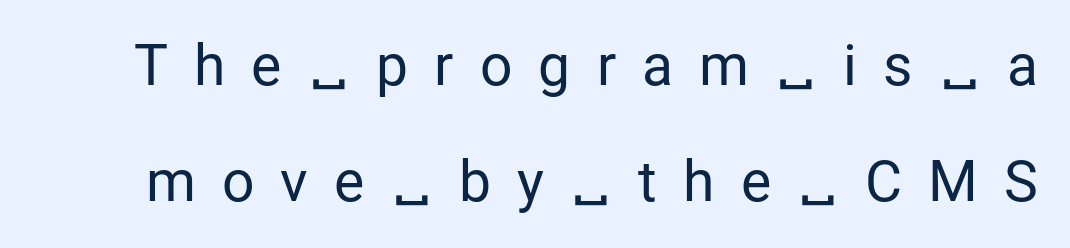
Each stroke keeps to a modest, everyday thickness or less. The type is letterspaced generously, with wide tracking. You can tell it's not italic because the verticals are truly vertical. Proportional: the letters do not fall into vertical columns. Only glyphs here, with clear space below each row. Vertical spacing — loose.
